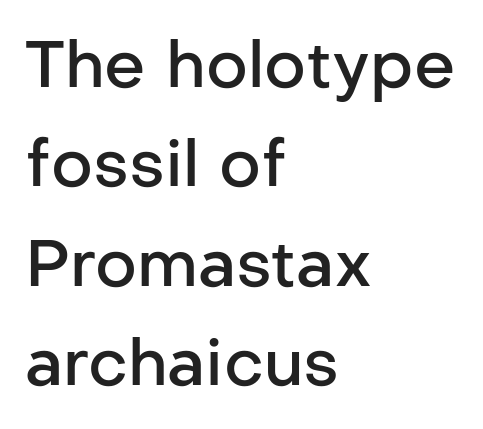
Q: Is the text bold? A: Semi-bold.
Q: Is the text italic (slanted)? A: No, it is upright.
Q: Is the typeface a serif or a sans-serif typeface? A: Sans-serif.
Q: Is the text underlined? A: No.
Q: How is the paragraph aligned? A: Left-aligned.
Q: Is the spacing between letters normal or unusually wide? A: Normal.
Q: Is the spacing between lines tight, normal or loose? A: Normal.
Q: Width (condensed, normal, or wide)? A: Normal.
Q: Stroke contrast? A: Low.
Q: x-height? A: Medium.
Q: Monospaced? A: No.
